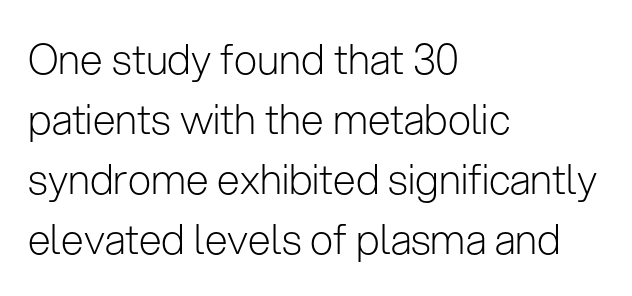
Q: Is the text bold? A: No.
Q: Is the text italic (slanted)? A: No, it is upright.
Q: Is the typeface a serif or a sans-serif typeface? A: Sans-serif.
Q: Is the text underlined? A: No.
Q: How is the paragraph aligned? A: Left-aligned.
Q: Is the spacing between letters normal or unusually wide? A: Normal.
Q: Is the spacing between lines tight, normal or loose? A: Normal.
Q: Width (condensed, normal, or wide)? A: Normal.
Q: Stroke contrast? A: Low.
Q: x-height? A: Medium.
Q: Monospaced? A: No.
